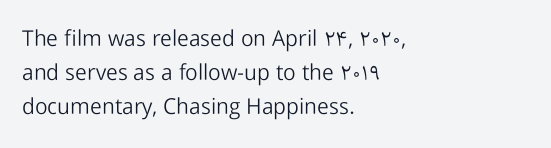
The image shows 22 px text type, upright; set left-aligned, normal line spacing (1.55x), normal letter spacing, not underlined.
